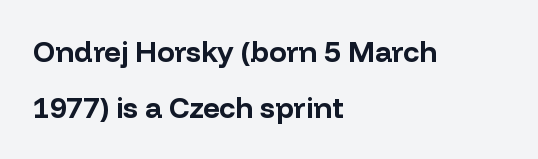
{"serif": "no", "italic": "no", "bold": "yes", "weight": "bold", "width": "normal", "stroke_contrast": "low", "x_height": "medium", "monospaced": "no", "underline": "no", "align": "left", "line_spacing": "loose", "line_spacing_ratio": 1.92, "letter_spacing": "normal", "letter_spacing_em": 0.0, "glyph_px": 29}
